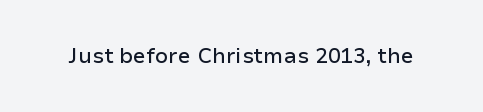
{"italic": "no", "underline": "no", "letter_spacing": "normal", "letter_spacing_em": 0.0, "glyph_px": 21}
